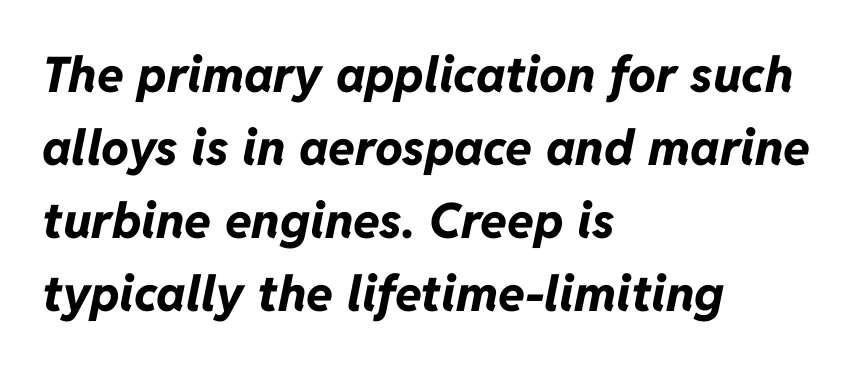
If you drew a ruler down the left edge, every line would touch it. Does the lettering tilt? It does — this is italic. Default kerning and tracking; the words read as compact shapes. Emphasis by weight is at full strength: bold. A clean baseline with only descenders dipping below it.
